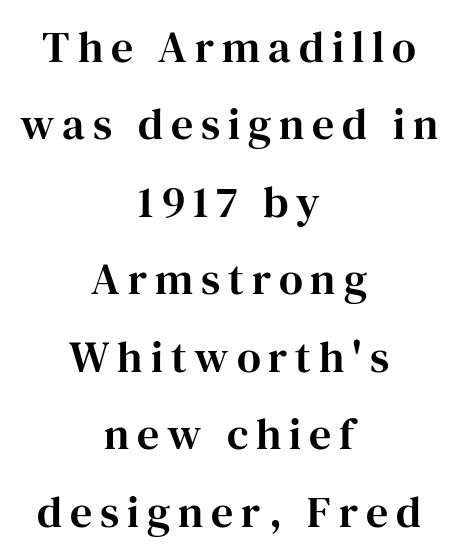
The axis of the letterforms is exactly vertical. Serif or sans? Serif — the stroke terminals have little feet. The words here are not underlined. The rendering positions every line midway between the sides. The letters advance in unequal steps, a hallmark of proportional type.
